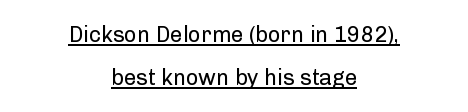
The image shows 22 px text type, upright; set centered, loose line spacing (1.95x), normal letter spacing, underlined.
